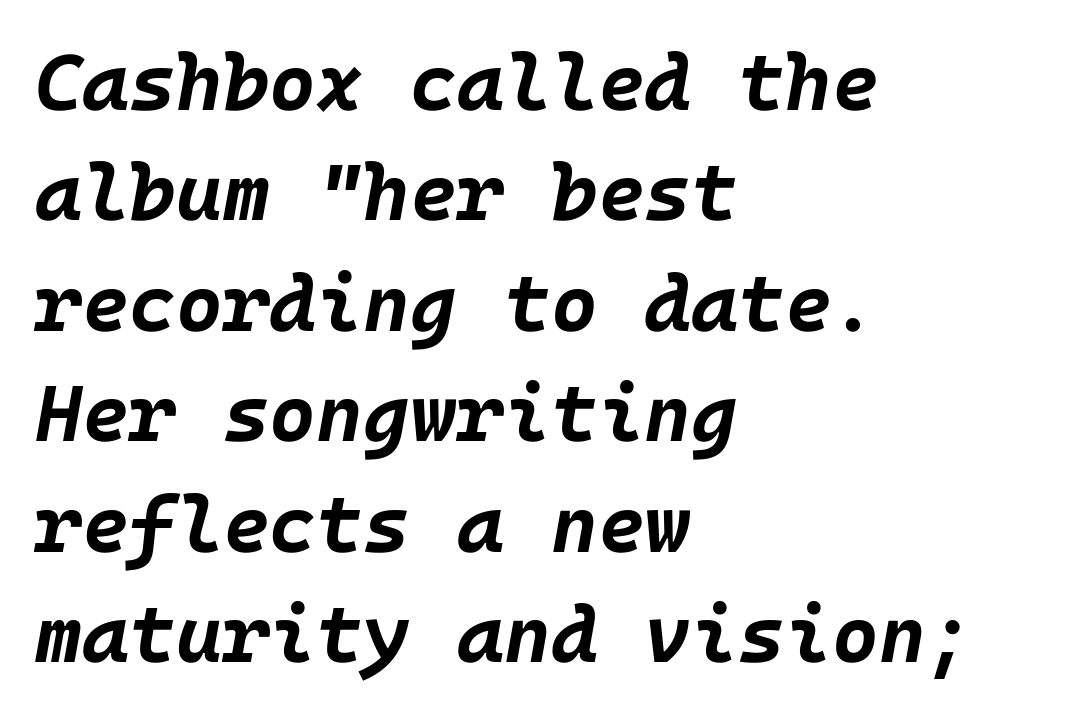
{"italic": "yes", "lean": "right", "slant_degrees": 10, "bold": "yes", "weight": "bold", "width": "normal", "stroke_contrast": "low", "x_height": "large", "underline": "no", "align": "left", "line_spacing": "normal", "line_spacing_ratio": 1.38, "letter_spacing": "normal", "letter_spacing_em": 0.0, "glyph_px": 80}
